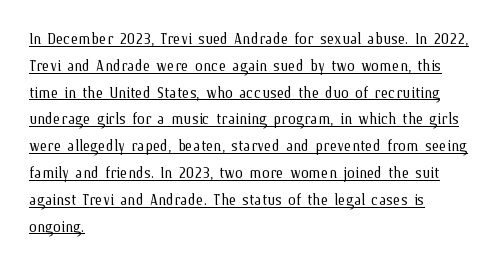
The face looks like a standard text weight, possibly lighter. Beneath each row of characters lies a ruled line. Compared with typical body copy, the letter spacing here is the same. Notice how the passage keeps a crisp vertical edge on the left only.
